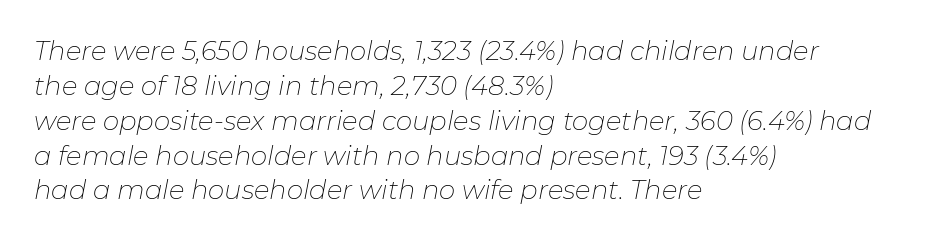
The image shows 26 px text type, italic (leaning right); set left-aligned, normal line spacing (1.34x), normal letter spacing, not underlined.
